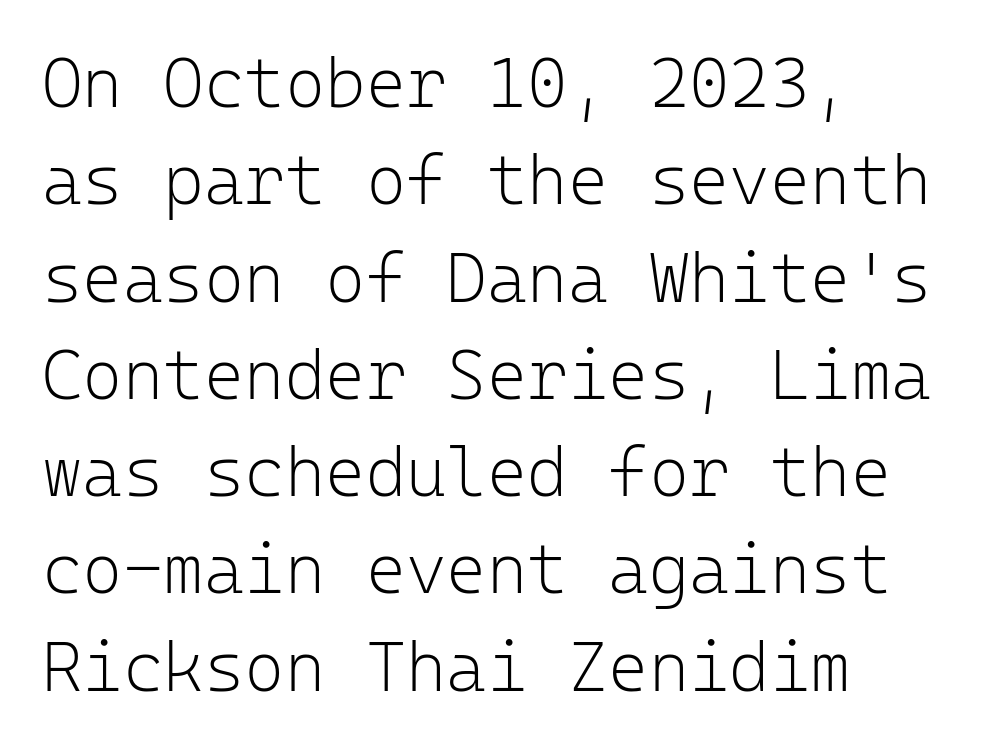
{"serif": "no", "italic": "no", "bold": "no", "weight": "light", "width": "normal", "stroke_contrast": "low", "x_height": "medium", "monospaced": "yes", "underline": "no", "align": "left", "line_spacing": "normal", "line_spacing_ratio": 1.41, "letter_spacing": "normal", "letter_spacing_em": 0.0, "glyph_px": 69}
